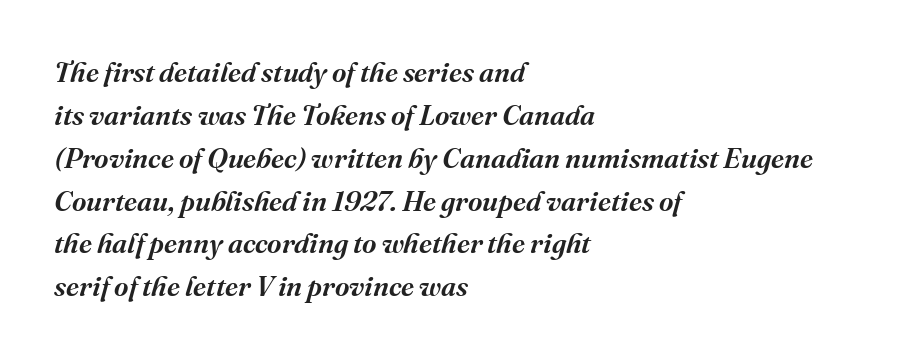
Q: Is the text italic (slanted)? A: Yes, it leans right by about 16 degrees.
Q: Is the typeface a serif or a sans-serif typeface? A: Serif.
Q: Is the text underlined? A: No.
Q: How is the paragraph aligned? A: Left-aligned.
Q: Is the spacing between letters normal or unusually wide? A: Normal.
Q: Is the spacing between lines tight, normal or loose? A: Normal.
Q: Width (condensed, normal, or wide)? A: Normal.
Q: Stroke contrast? A: Medium.
Q: x-height? A: Medium.
Q: Monospaced? A: No.
